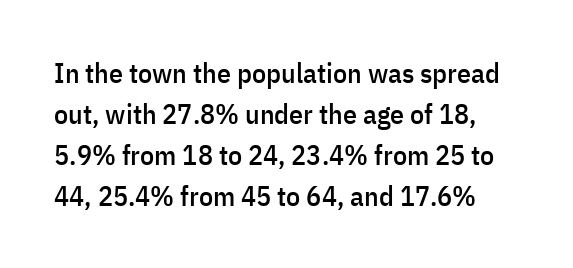
Q: Is the text italic (slanted)? A: No, it is upright.
Q: Is the typeface a serif or a sans-serif typeface? A: Sans-serif.
Q: Is the text underlined? A: No.
Q: Is the spacing between letters normal or unusually wide? A: Normal.
Q: Is the spacing between lines tight, normal or loose? A: Normal.
Q: Width (condensed, normal, or wide)? A: Condensed.
Q: Stroke contrast? A: Low.
Q: x-height? A: Medium.
Q: Monospaced? A: No.
